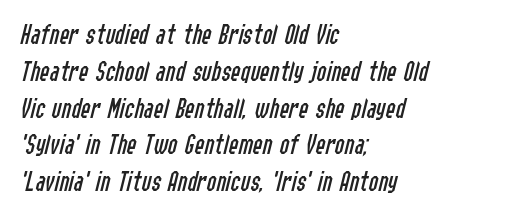
The image shows 29 px regular-weight, condensed type, italic (leaning right); set left-aligned, normal line spacing (1.27x), normal letter spacing, not underlined; low stroke contrast and a medium x-height.
